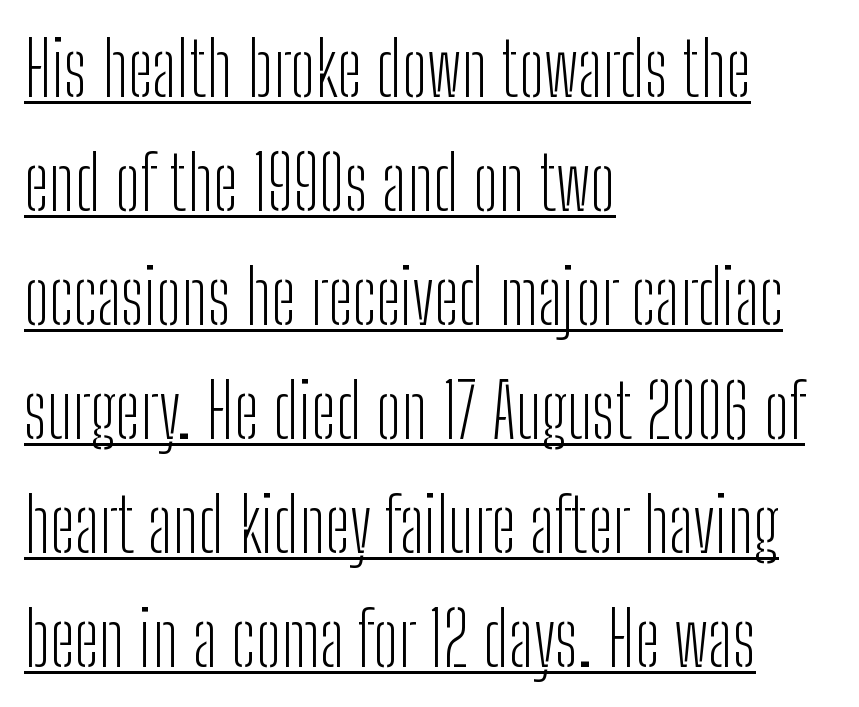
{"serif": "no", "italic": "no", "bold": "no", "weight": "light", "width": "condensed", "stroke_contrast": "low", "x_height": "medium", "monospaced": "no", "underline": "yes", "align": "left", "line_spacing": "normal", "line_spacing_ratio": 1.54, "letter_spacing": "normal", "letter_spacing_em": 0.0, "glyph_px": 74}
